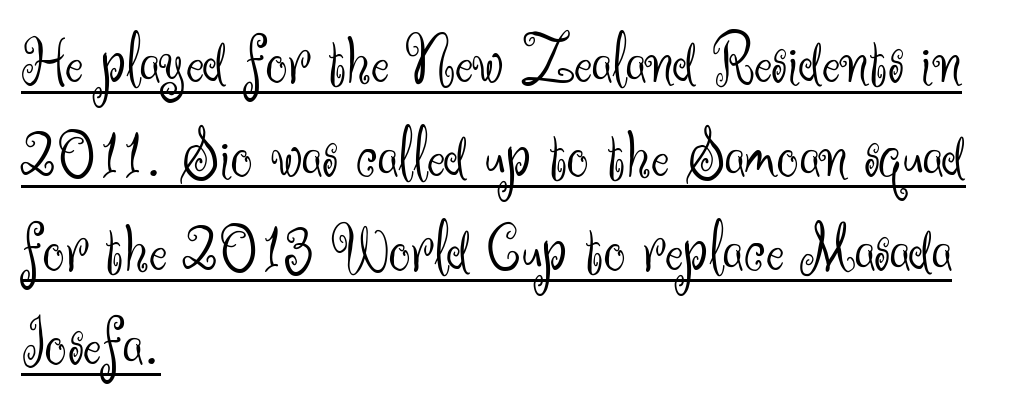
A typesetter would mark this as roman, not italic. The face used here is a sans, in the tradition of grotesques and geometrics. A typographer would call this underscored text. The font is comparable to plain body text, perhaps lighter.
